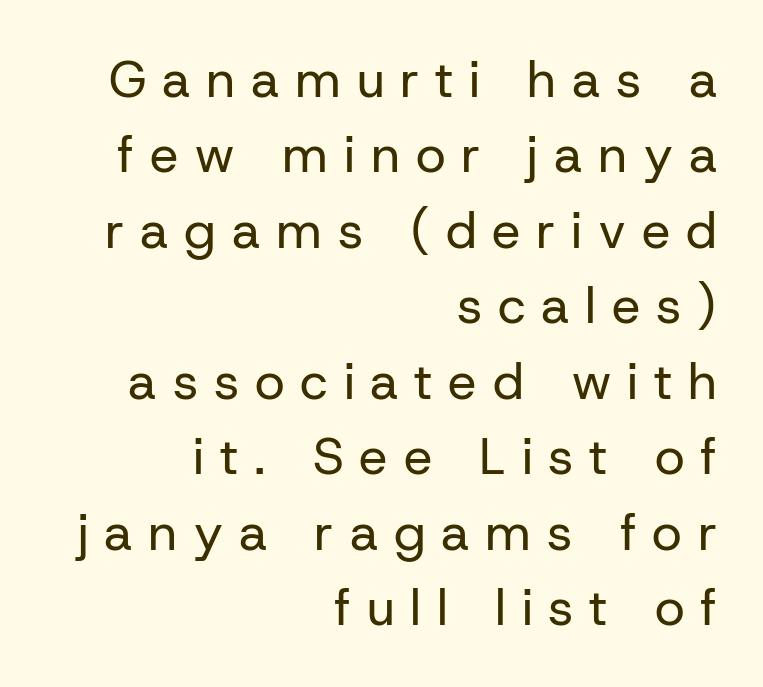
Q: Is the text bold? A: No.
Q: Is the text italic (slanted)? A: No, it is upright.
Q: Is the typeface a serif or a sans-serif typeface? A: Sans-serif.
Q: Is the text underlined? A: No.
Q: How is the paragraph aligned? A: Right-aligned.
Q: Is the spacing between letters normal or unusually wide? A: Unusually wide.
Q: Is the spacing between lines tight, normal or loose? A: Normal.
Q: Width (condensed, normal, or wide)? A: Normal.
Q: Stroke contrast? A: Low.
Q: x-height? A: Medium.
Q: Monospaced? A: No.
